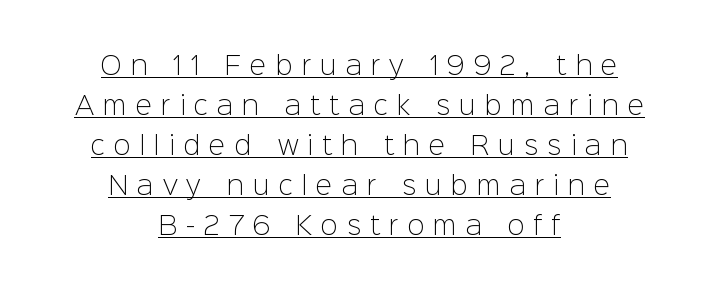
The image shows 25 px text type, upright; set centered, normal line spacing (1.6x), unusually wide letter spacing (+0.36 em), underlined.
